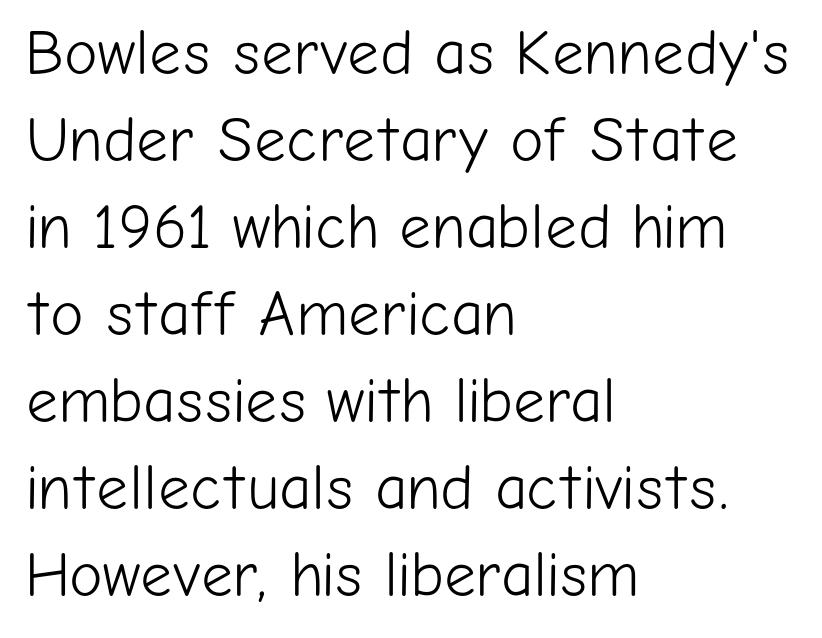
The zone under the glyphs is completely vacant. The gaps between neighbouring characters are ordinary and unremarkable. How would I describe the line gaps? Plain and ordinary. If you drew a line through each stem, it would be perfectly vertical. These lines are composed in type without serifs.
